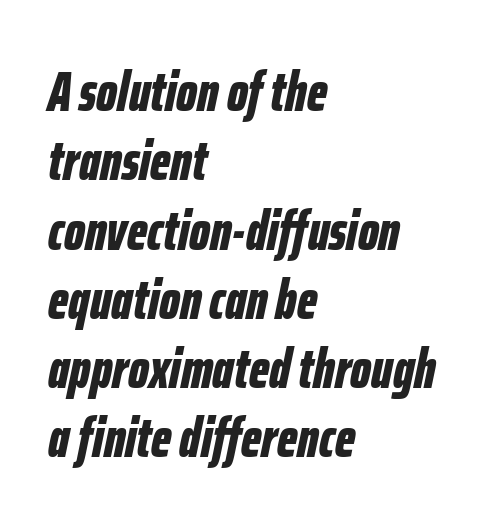
Q: Is the text bold? A: Yes.
Q: Is the text italic (slanted)? A: Yes, it leans right by about 12 degrees.
Q: Is the text underlined? A: No.
Q: How is the paragraph aligned? A: Left-aligned.
Q: Is the spacing between letters normal or unusually wide? A: Normal.
Q: Is the spacing between lines tight, normal or loose? A: Normal.
Q: Width (condensed, normal, or wide)? A: Condensed.
Q: Stroke contrast? A: Low.
Q: x-height? A: Medium.
Q: Monospaced? A: No.
